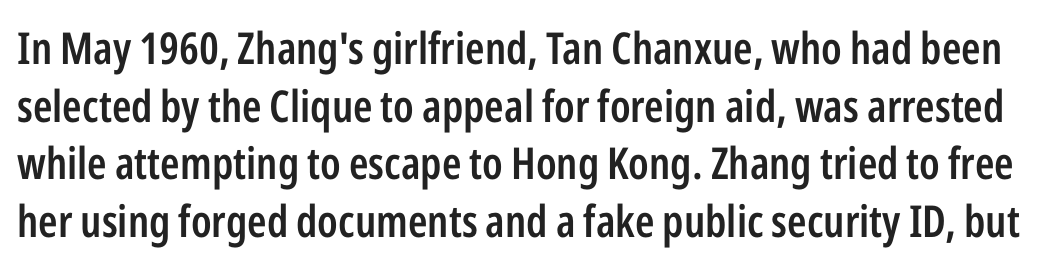
Glyph-to-glyph distance matches everyday printed text. Designer's note — italics off, roman on. On the weight axis this lands at semibold, roughly 600. The face used here is proportionally spaced, like ordinary book or web type. Check where the strokes stop: nothing finishes them off — pure sans. Lines of text with bare space underneath.
